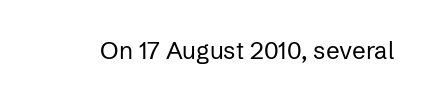
Only glyphs here, with clear space below each row. Notice how the stems are strictly vertical — no italics here. Between one letter and the next there's only the usual sliver of space. Is this a heavy cut? Hardly; it is regular or lighter.
